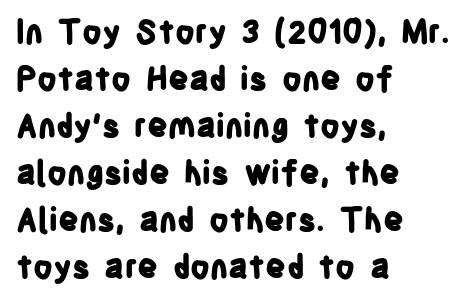
{"serif": "no", "italic": "no", "bold": "yes", "weight": "bold", "width": "condensed", "stroke_contrast": "low", "x_height": "large", "monospaced": "no", "underline": "no", "align": "left", "line_spacing": "normal", "line_spacing_ratio": 1.47, "letter_spacing": "normal", "letter_spacing_em": 0.0, "glyph_px": 32}
